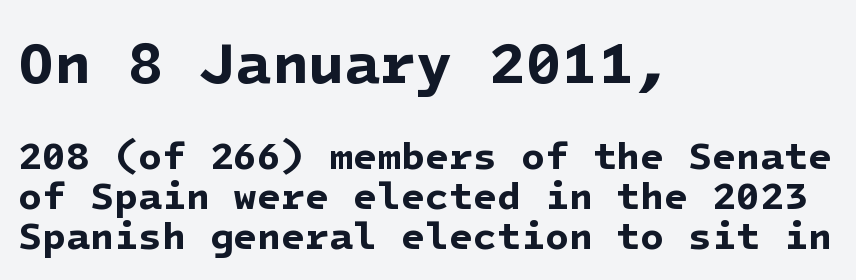
{"serif": "no", "bold": "yes", "weight": "bold", "width": "normal", "stroke_contrast": "low", "x_height": "medium", "underline": "no", "align": "left", "line_spacing": "tight", "line_spacing_ratio": 1.03, "letter_spacing": "normal", "letter_spacing_em": 0.0, "larger_block": "first", "size_ratio": 1.51, "glyph_px": 59}
